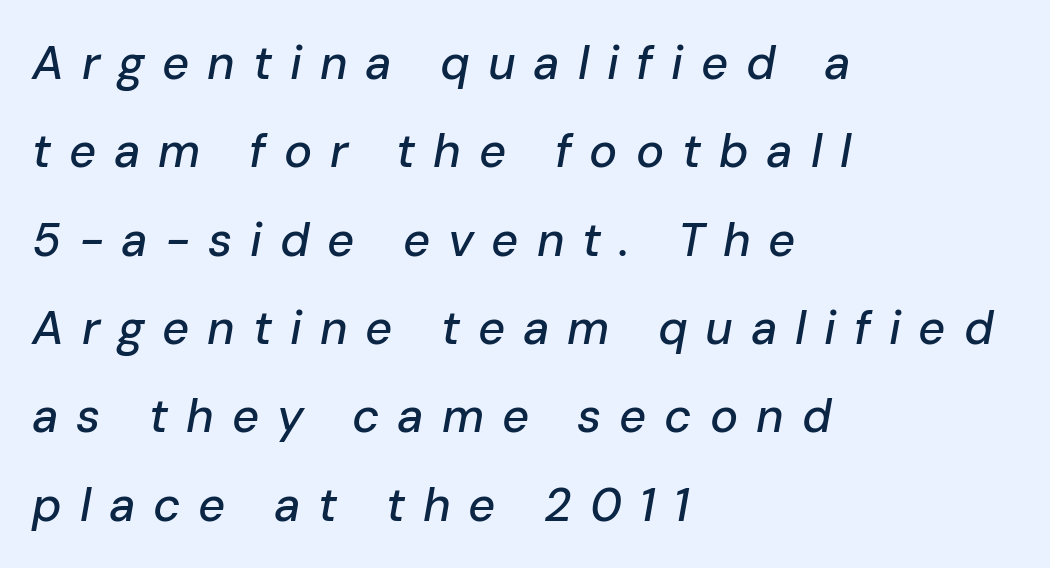
Q: Is the text italic (slanted)? A: Yes, it leans right by about 10 degrees.
Q: Is the text underlined? A: No.
Q: How is the paragraph aligned? A: Left-aligned.
Q: Is the spacing between letters normal or unusually wide? A: Unusually wide.
Q: Width (condensed, normal, or wide)? A: Normal.
Q: Stroke contrast? A: Low.
Q: x-height? A: Medium.
Q: Monospaced? A: No.
